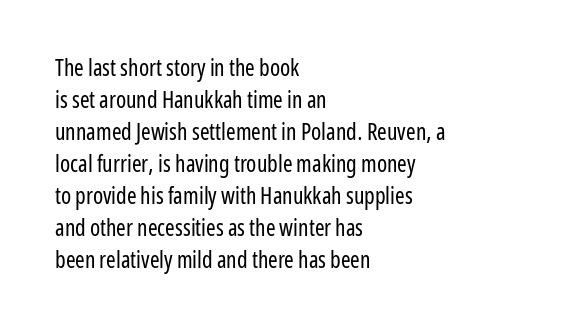
The image shows 23 px text type, upright; set left-aligned, normal line spacing (1.39x), normal letter spacing, not underlined.
